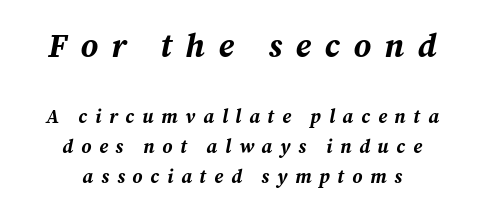
{"italic": "yes", "lean": "right", "slant_degrees": 12, "bold": "yes", "weight": "bold", "width": "normal", "stroke_contrast": "medium", "x_height": "medium", "monospaced": "no", "underline": "no", "align": "center", "line_spacing": "normal", "line_spacing_ratio": 1.59, "letter_spacing": "wide", "letter_spacing_em": 0.41, "larger_block": "first", "size_ratio": 1.74, "glyph_px": 33}
